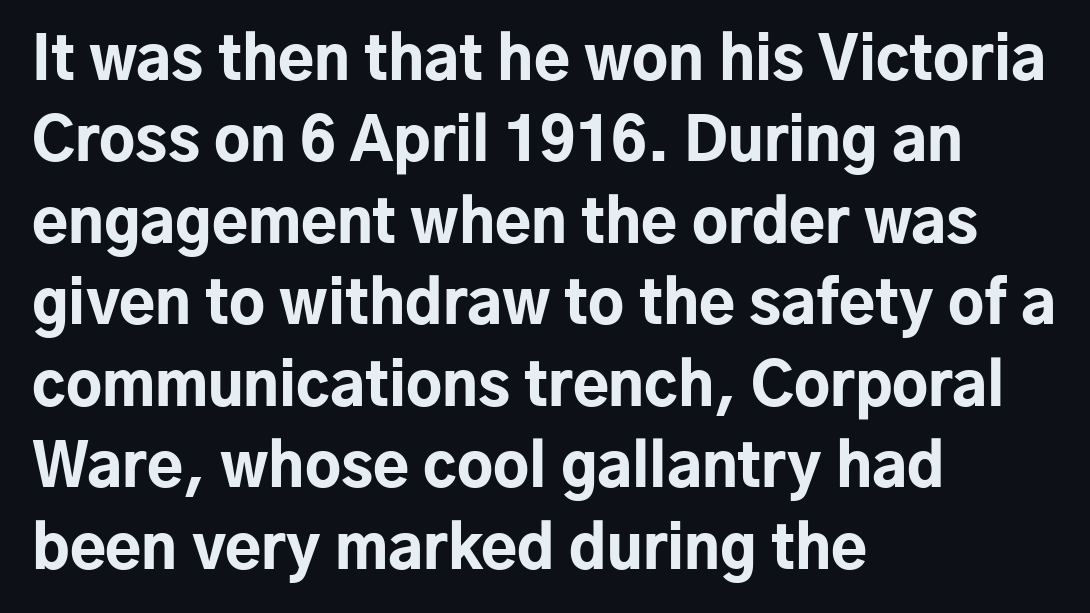
{"serif": "no", "italic": "no", "bold": "yes", "weight": "bold", "width": "normal", "stroke_contrast": "low", "x_height": "medium", "monospaced": "no", "underline": "no", "align": "left", "line_spacing": "normal", "line_spacing_ratio": 1.38, "letter_spacing": "normal", "letter_spacing_em": 0.0, "glyph_px": 59}
